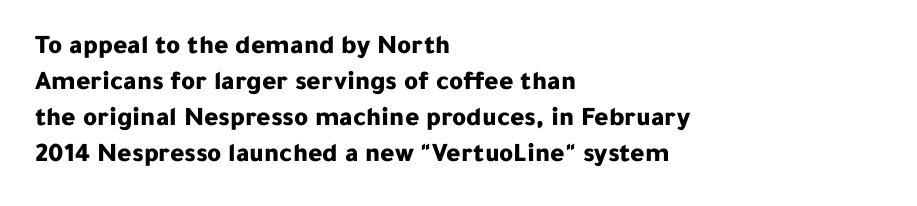
{"italic": "no", "bold": "yes", "underline": "no", "align": "left", "line_spacing": "normal", "line_spacing_ratio": 1.33, "letter_spacing": "normal", "letter_spacing_em": 0.0, "glyph_px": 27}
